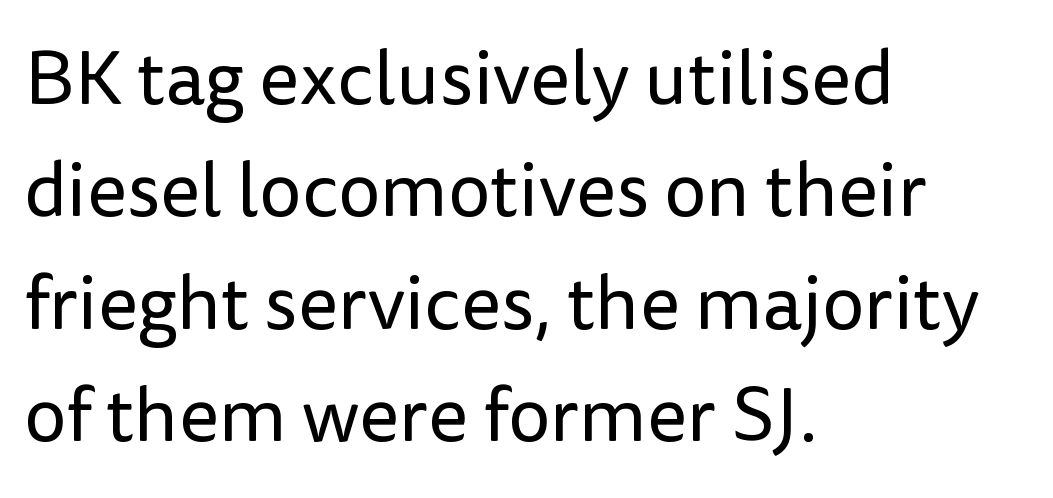
The image shows 76 px regular-weight sans-serif type, upright; set left-aligned, normal line spacing (1.48x), normal letter spacing, not underlined; low stroke contrast and a medium x-height.
